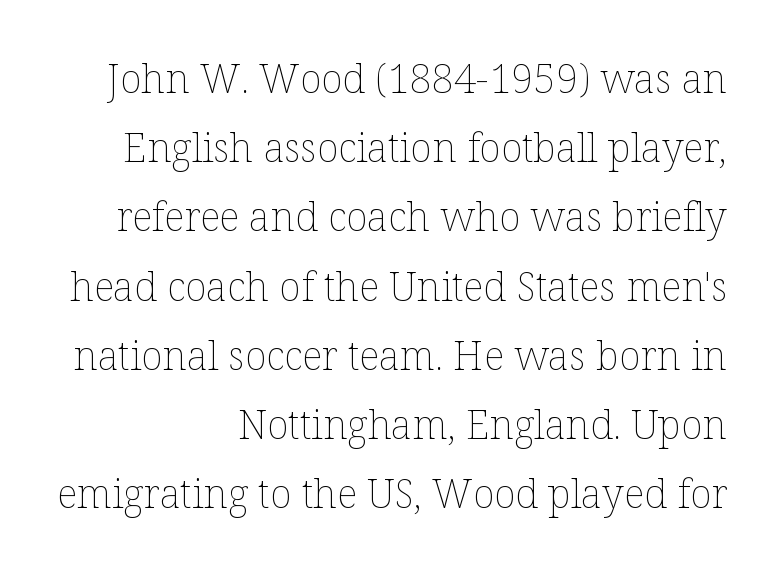
Q: Is the text bold? A: No.
Q: Is the text italic (slanted)? A: No, it is upright.
Q: Is the text underlined? A: No.
Q: How is the paragraph aligned? A: Right-aligned.
Q: Is the spacing between letters normal or unusually wide? A: Normal.
Q: Width (condensed, normal, or wide)? A: Normal.
Q: Stroke contrast? A: Low.
Q: x-height? A: Medium.
Q: Monospaced? A: No.
